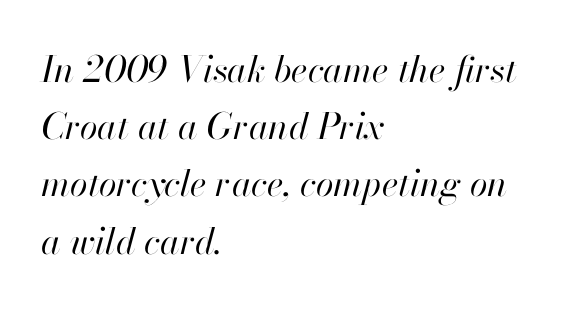
Anything drawn beneath the words? Only blank space. Visually the block forms a straight wall on the left and a jagged coastline on the right. Rows of type keep a routine distance in the vertical direction. The passage shown is typed in a proportional face where columns would drift.
